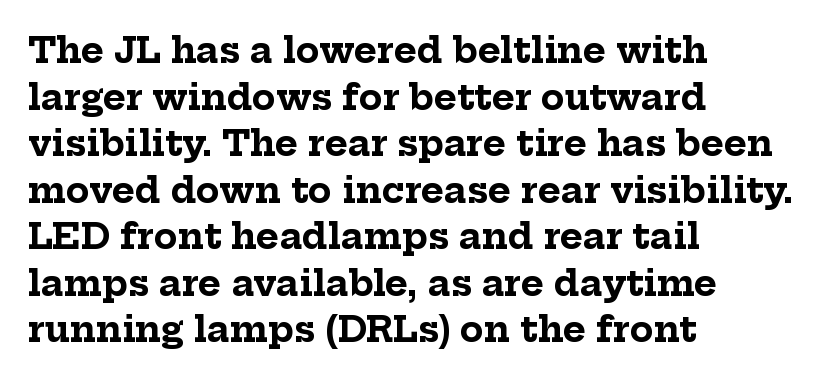
{"serif": "yes", "italic": "no", "bold": "yes", "weight": "bold", "width": "normal", "stroke_contrast": "low", "x_height": "medium", "monospaced": "no", "underline": "no", "align": "left", "line_spacing": "normal", "line_spacing_ratio": 1.33, "letter_spacing": "normal", "letter_spacing_em": 0.0, "glyph_px": 35}
